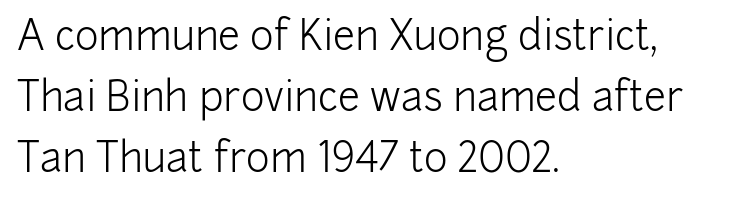
Q: Is the text bold? A: No.
Q: Is the text italic (slanted)? A: No, it is upright.
Q: Is the typeface a serif or a sans-serif typeface? A: Sans-serif.
Q: Is the text underlined? A: No.
Q: How is the paragraph aligned? A: Left-aligned.
Q: Is the spacing between letters normal or unusually wide? A: Normal.
Q: Is the spacing between lines tight, normal or loose? A: Normal.
Q: Width (condensed, normal, or wide)? A: Normal.
Q: Stroke contrast? A: Low.
Q: x-height? A: Medium.
Q: Monospaced? A: No.
